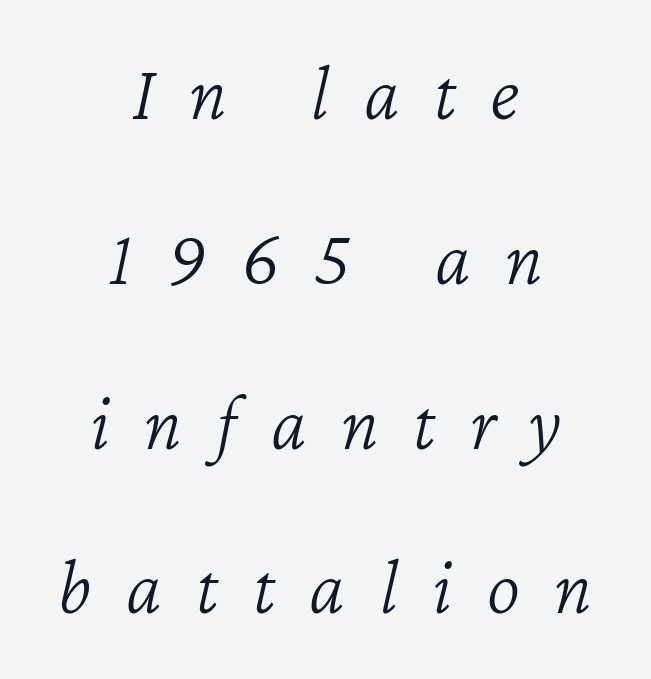
{"italic": "yes", "lean": "right", "slant_degrees": 12, "bold": "no", "weight": "light", "width": "normal", "stroke_contrast": "low", "x_height": "medium", "monospaced": "no", "underline": "no", "align": "center", "line_spacing": "loose", "line_spacing_ratio": 2.06, "letter_spacing": "wide", "letter_spacing_em": 0.43, "glyph_px": 80}
